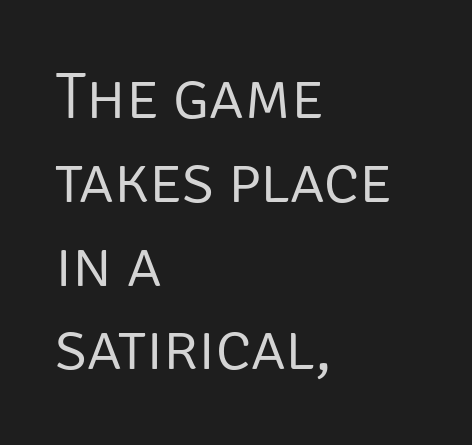
A quiet, ordinary-to-light weight characterises the typeface. The letterforms sit shoulder to shoulder at normal distance. Clear beneath every line of the passage. The lettering holds an erect, upright posture throughout.
